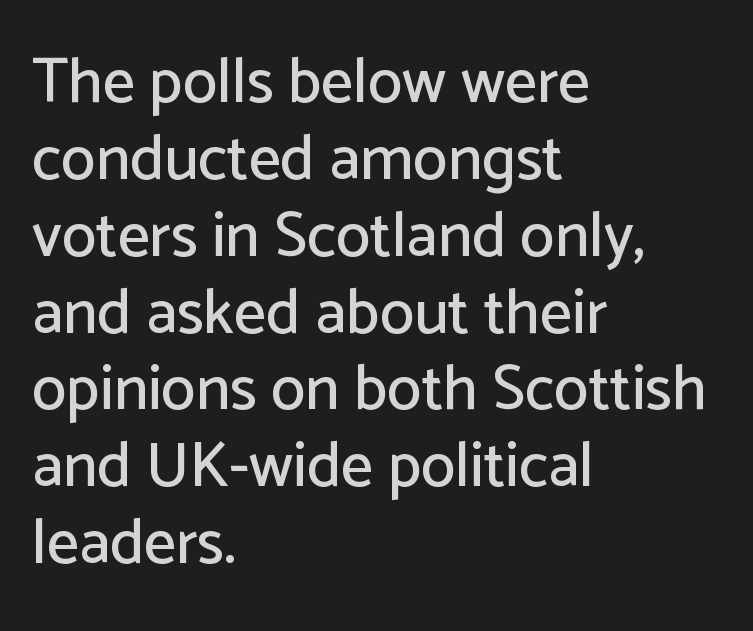
{"serif": "no", "italic": "no", "width": "normal", "stroke_contrast": "low", "x_height": "medium", "monospaced": "no", "underline": "no", "align": "left", "line_spacing_ratio": 1.22, "letter_spacing": "normal", "letter_spacing_em": 0.0, "glyph_px": 63}
